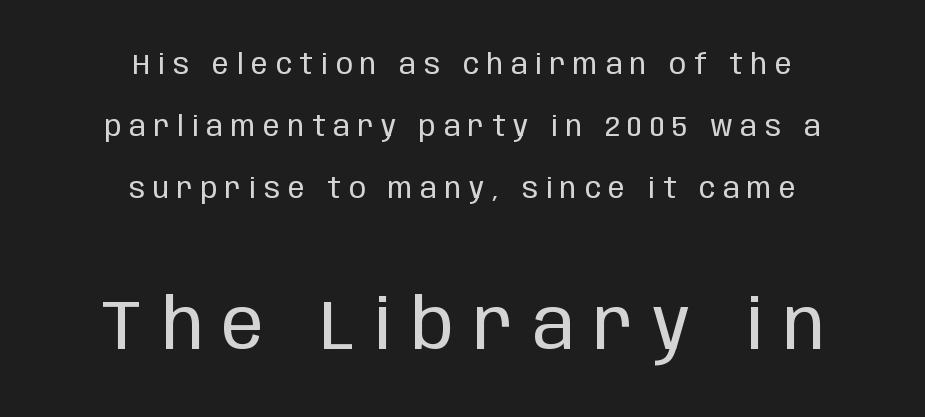
The image shows 70 px regular-weight, condensed sans-serif type, upright; set centered, loose line spacing (2.21x), unusually wide letter spacing (+0.28 em), not underlined; the second (bottom) block is 2.5x larger; low stroke contrast and a large x-height.
